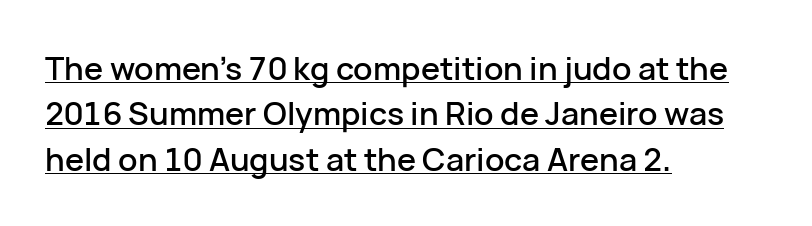
When letters stand straight like this, we call the style roman or upright. Each letter's strokes conclude bluntly, with no projecting serifs. Spacing between characters is what you'd get straight out of the box. The text block is weighted toward the left margin, trailing off unevenly rightward. Like a heading marked for emphasis, these lines bear an underscore.
